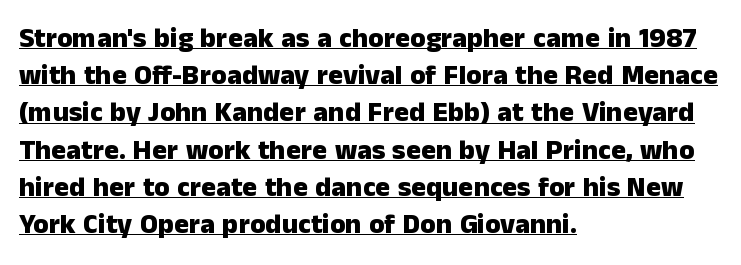
The image shows 28 px heavy sans-serif type, upright; set left-aligned, normal line spacing (1.33x), normal letter spacing, underlined; low stroke contrast and a medium x-height.
